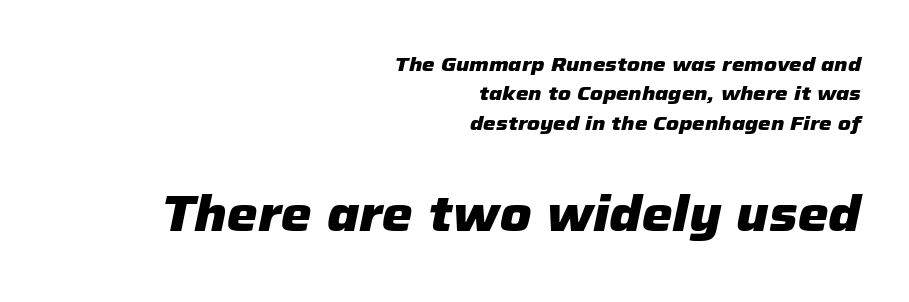
{"italic": "yes", "lean": "right", "slant_degrees": 12, "bold": "yes", "weight": "heavy", "width": "normal", "stroke_contrast": "low", "x_height": "medium", "monospaced": "no", "underline": "no", "align": "right", "line_spacing": "normal", "line_spacing_ratio": 1.47, "letter_spacing": "normal", "letter_spacing_em": 0.0, "larger_block": "second", "size_ratio": 2.45, "glyph_px": 49}
